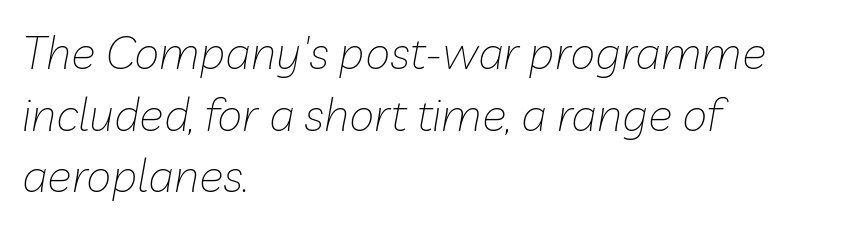
{"italic": "yes", "lean": "right", "slant_degrees": 10, "bold": "no", "weight": "thin", "width": "normal", "stroke_contrast": "low", "x_height": "medium", "monospaced": "no", "underline": "no", "align": "left", "line_spacing": "normal", "line_spacing_ratio": 1.34, "letter_spacing": "normal", "letter_spacing_em": 0.0, "glyph_px": 46}
